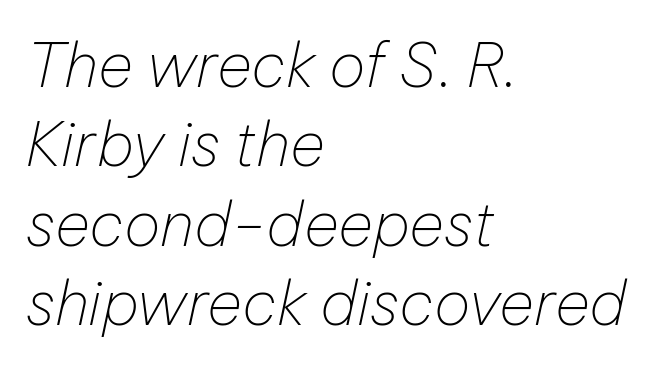
{"italic": "yes", "lean": "right", "slant_degrees": 12, "bold": "no", "weight": "thin", "width": "normal", "stroke_contrast": "low", "x_height": "medium", "monospaced": "no", "underline": "no", "align": "left", "line_spacing": "normal", "line_spacing_ratio": 1.3, "letter_spacing": "normal", "letter_spacing_em": 0.0, "glyph_px": 61}
